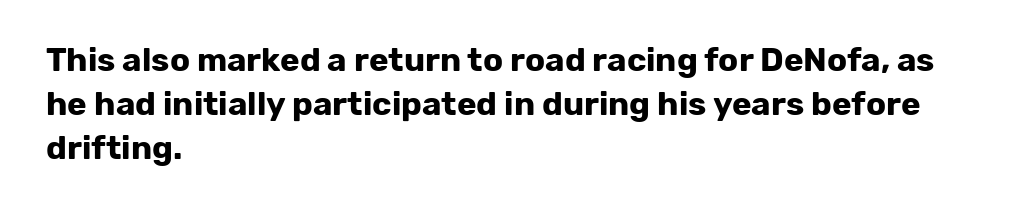
The image shows 33 px bold sans-serif type, upright; set left-aligned, normal line spacing (1.33x), normal letter spacing, not underlined; low stroke contrast and a medium x-height.
